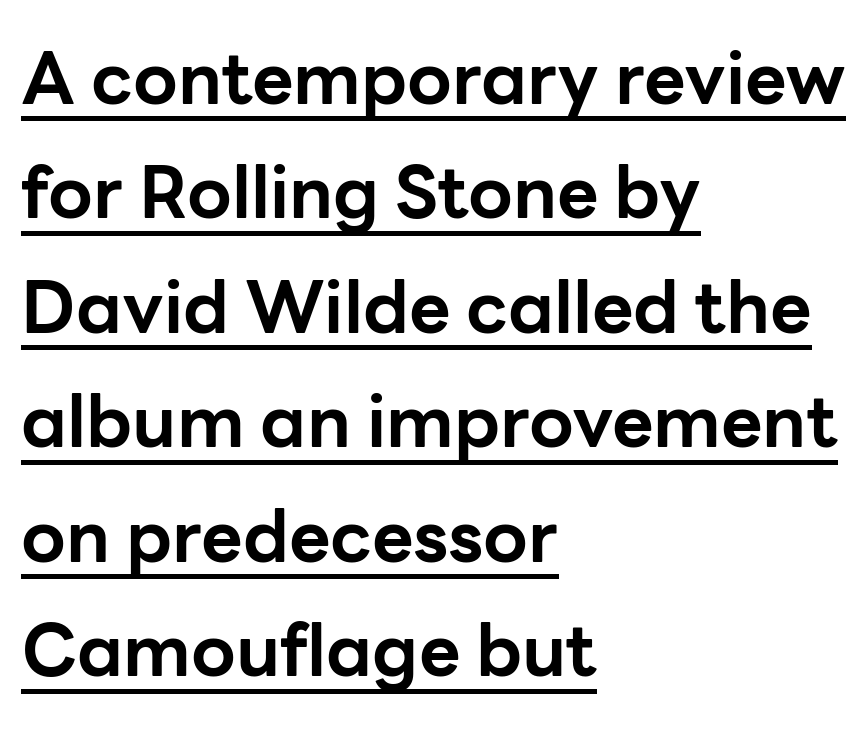
Q: Is the text bold? A: Yes.
Q: Is the text italic (slanted)? A: No, it is upright.
Q: Is the typeface a serif or a sans-serif typeface? A: Sans-serif.
Q: Is the text underlined? A: Yes.
Q: How is the paragraph aligned? A: Left-aligned.
Q: Is the spacing between letters normal or unusually wide? A: Normal.
Q: Is the spacing between lines tight, normal or loose? A: Normal.
Q: Width (condensed, normal, or wide)? A: Normal.
Q: Stroke contrast? A: Low.
Q: x-height? A: Medium.
Q: Monospaced? A: No.
